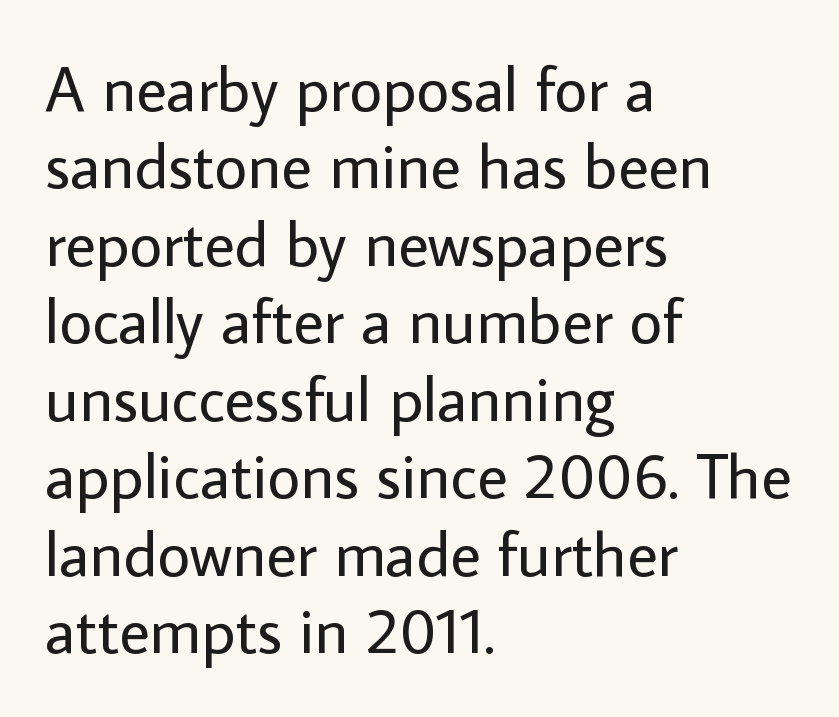
{"serif": "no", "italic": "no", "bold": "no", "weight": "regular", "width": "normal", "stroke_contrast": "low", "x_height": "medium", "monospaced": "no", "underline": "no", "align": "left", "line_spacing_ratio": 1.21, "letter_spacing": "normal", "letter_spacing_em": 0.0, "glyph_px": 64}
